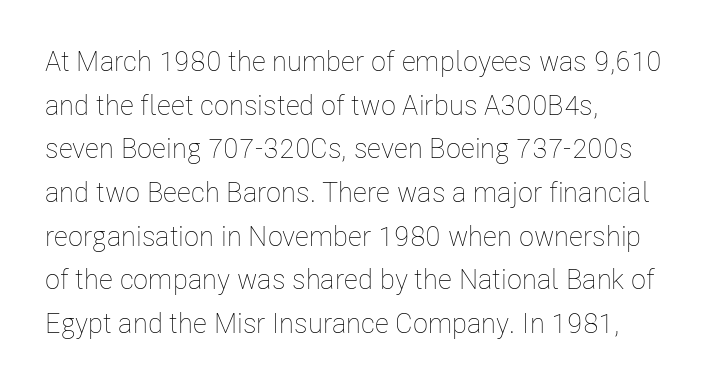
The image shows 28 px thin, condensed type, upright; set left-aligned, normal line spacing (1.56x), normal letter spacing, not underlined; low stroke contrast and a medium x-height.
